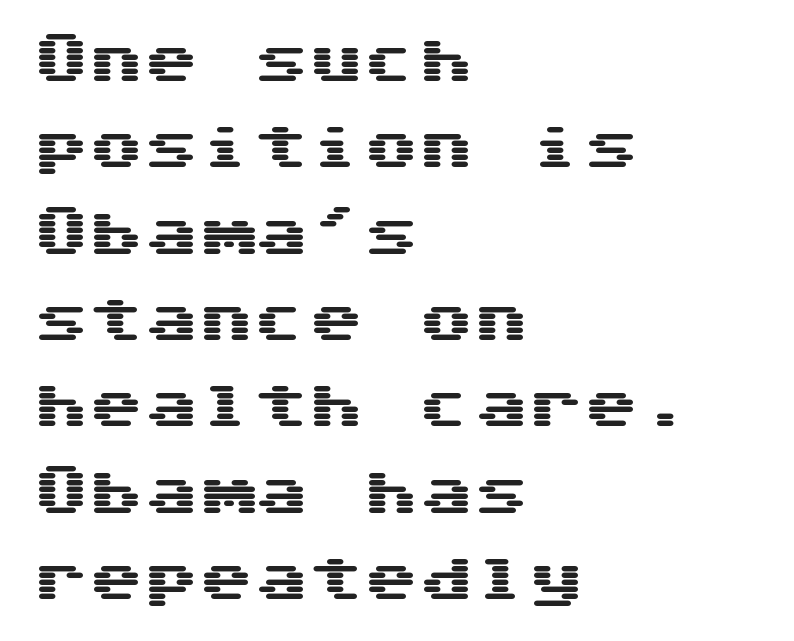
The image shows 55 px wide sans-serif type, upright; set left-aligned, normal line spacing (1.57x), normal letter spacing, not underlined; medium stroke contrast and a medium x-height.
